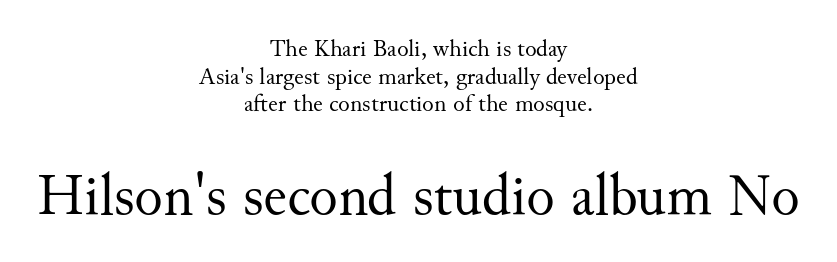
The image shows 59 px regular-weight serif type, upright; set centered, tight line spacing (1.15x), normal letter spacing, not underlined; the second (bottom) block is 2.46x larger; medium stroke contrast and a small x-height.
